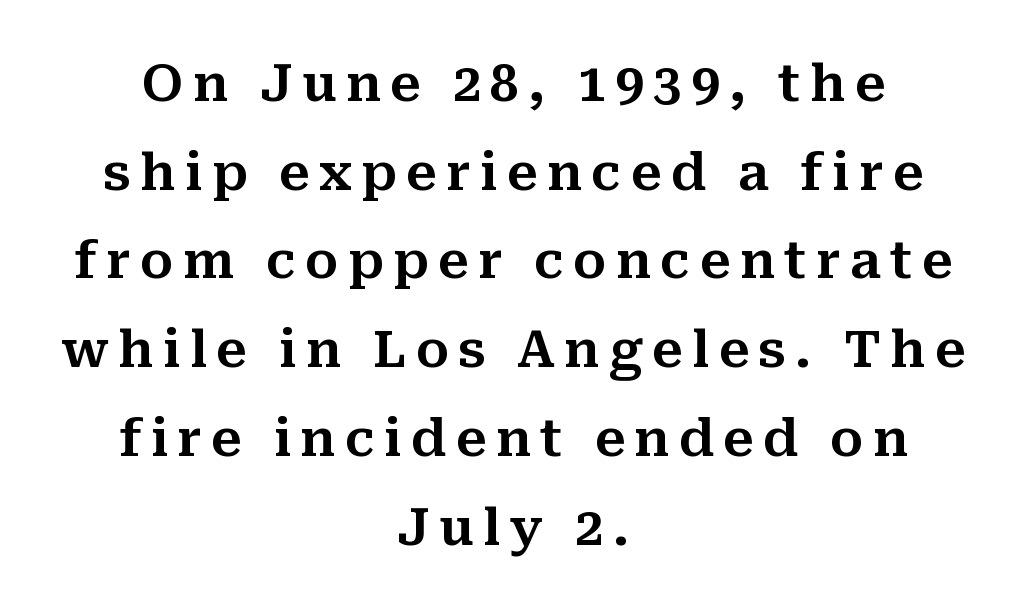
In CSS terms this would be text-align: center. Looks like regular typesetting: each glyph gets only the width it needs. Bare-footed words on every line. This rendering employs a face with finishing strokes, i.e., a serif. These lines were composed using upright roman letters.
